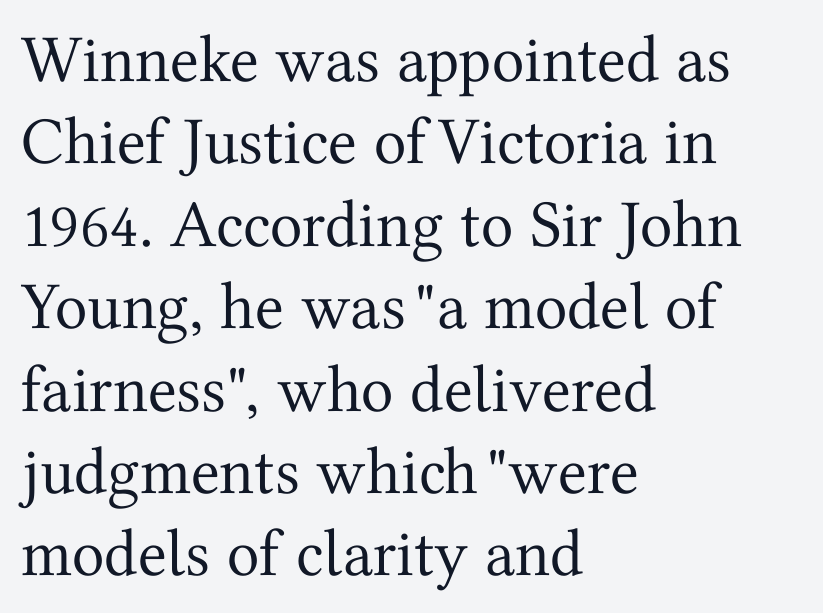
This sample has the flowing, uneven cadence of proportional lettering. The passage shown has conventional tracking throughout. Stroke mass is kept to a normal reading level or below. Underline: absent.
